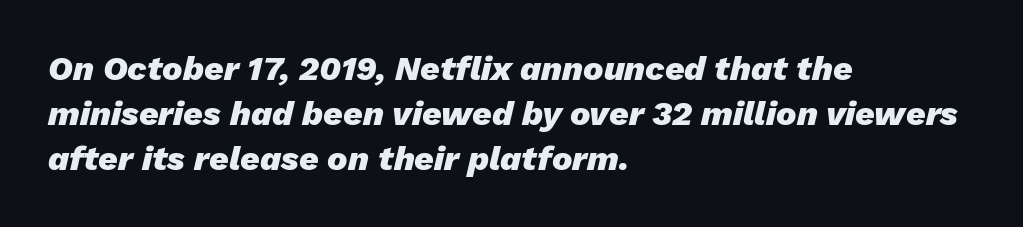
The image shows 34 px heavy type, italic (leaning right); set left-aligned, normal line spacing (1.32x), normal letter spacing, not underlined; low stroke contrast and a medium x-height.
